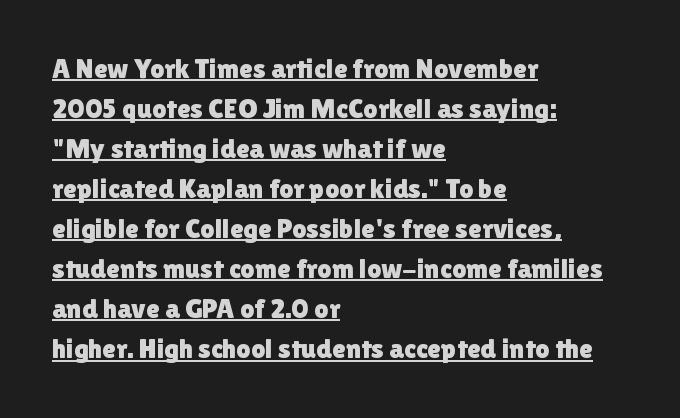
The image shows 28 px sans-serif type, upright; set left-aligned, normal line spacing (1.43x), normal letter spacing, underlined; low stroke contrast and a medium x-height.
